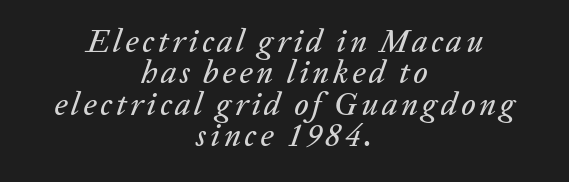
{"italic": "yes", "lean": "right", "slant_degrees": 20, "width": "normal", "stroke_contrast": "low", "x_height": "medium", "monospaced": "no", "underline": "no", "align": "center", "line_spacing": "tight", "line_spacing_ratio": 0.98, "glyph_px": 32}
